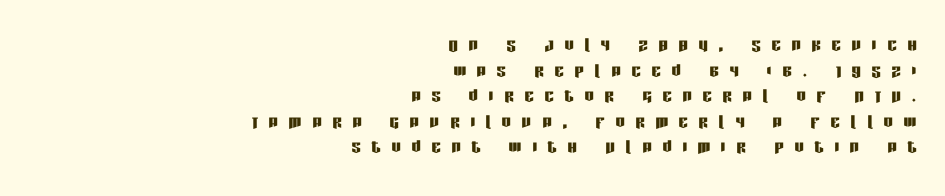
The image shows 23 px text type, upright; set right-aligned, tight line spacing (1.11x), unusually wide letter spacing (+0.47 em), not underlined.
